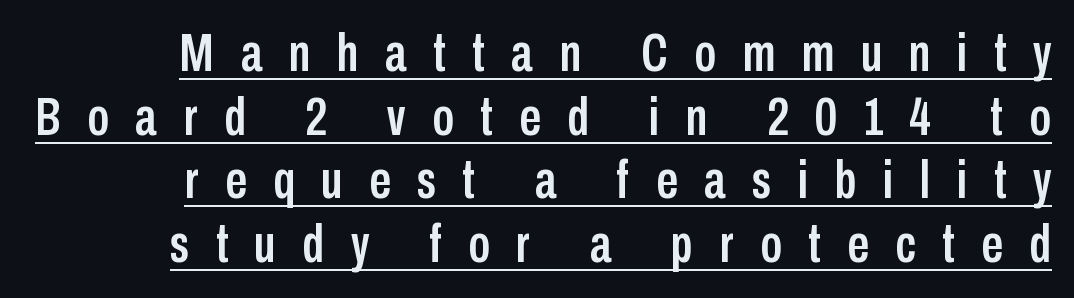
{"serif": "no", "italic": "no", "width": "condensed", "stroke_contrast": "low", "x_height": "medium", "monospaced": "no", "underline": "yes", "align": "right", "line_spacing_ratio": 1.18, "letter_spacing": "wide", "letter_spacing_em": 0.49, "glyph_px": 54}
